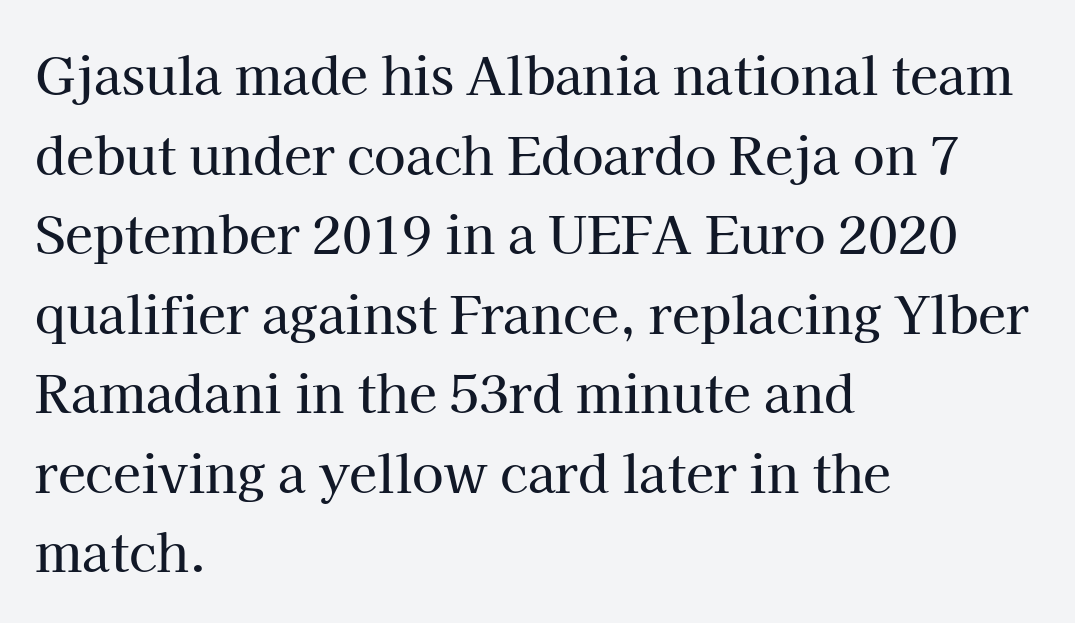
{"serif": "yes", "italic": "no", "width": "normal", "stroke_contrast": "high", "x_height": "medium", "monospaced": "no", "underline": "no", "align": "left", "line_spacing": "normal", "line_spacing_ratio": 1.56, "letter_spacing": "normal", "letter_spacing_em": 0.0, "glyph_px": 51}
